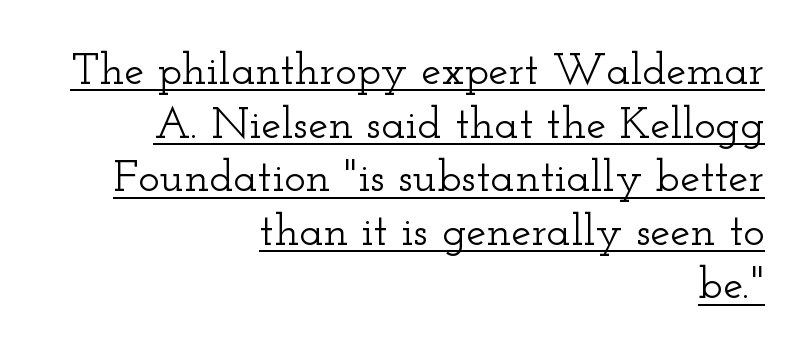
Q: Is the text italic (slanted)? A: No, it is upright.
Q: Is the typeface a serif or a sans-serif typeface? A: Serif.
Q: Is the text underlined? A: Yes.
Q: How is the paragraph aligned? A: Right-aligned.
Q: Is the spacing between letters normal or unusually wide? A: Normal.
Q: Width (condensed, normal, or wide)? A: Wide.
Q: Stroke contrast? A: Low.
Q: x-height? A: Small.
Q: Monospaced? A: No.
